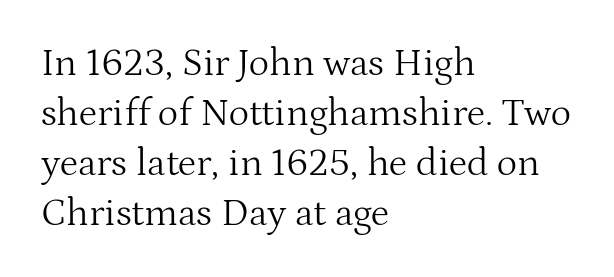
Q: Is the text bold? A: No.
Q: Is the text italic (slanted)? A: No, it is upright.
Q: Is the typeface a serif or a sans-serif typeface? A: Serif.
Q: Is the text underlined? A: No.
Q: How is the paragraph aligned? A: Left-aligned.
Q: Is the spacing between letters normal or unusually wide? A: Normal.
Q: Is the spacing between lines tight, normal or loose? A: Normal.
Q: Width (condensed, normal, or wide)? A: Normal.
Q: Stroke contrast? A: Medium.
Q: x-height? A: Medium.
Q: Monospaced? A: No.
